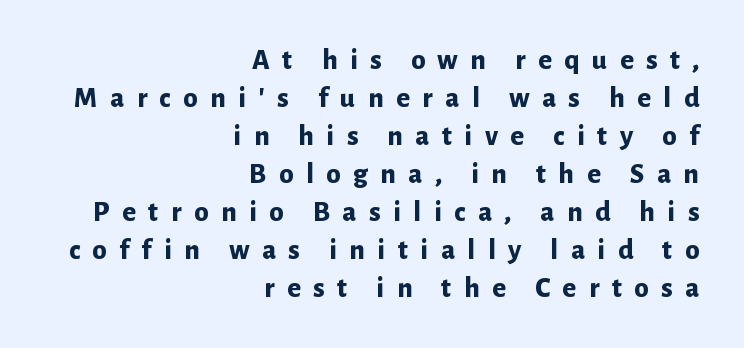
Looks like regular typesetting: each glyph gets only the width it needs. Anything drawn beneath the words? Only blank space. The rendering uses a moderate line-height, typical for paragraphs. Nope, no serifs anywhere on these letters. Vertical strokes here are truly vertical. These lines stack with their right ends in a neat column.
